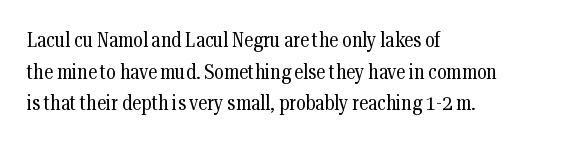
{"italic": "no", "bold": "no", "underline": "no", "align": "left", "line_spacing": "normal", "line_spacing_ratio": 1.51, "letter_spacing": "normal", "letter_spacing_em": 0.0, "glyph_px": 21}
